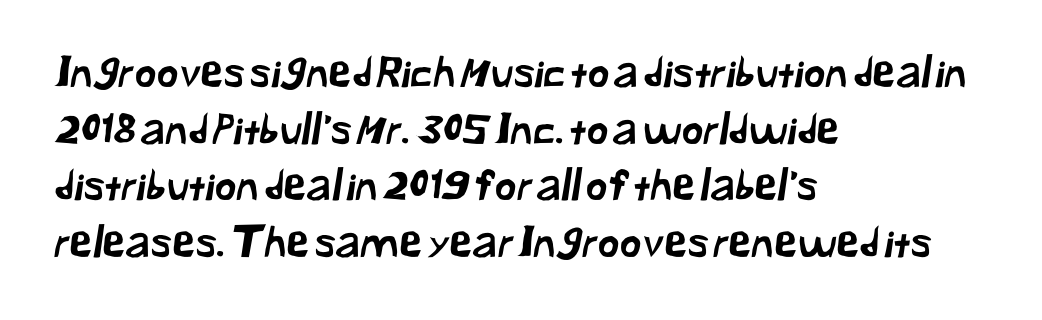
Horizontally, the lines are justified to the leading edge only. Stroke terminals: plain, sans-serif. Standard letterfit; no display-style spreading of the glyphs. The zone under the glyphs is completely vacant. Think of a printed novel: that variable character pitch is what you see here.
